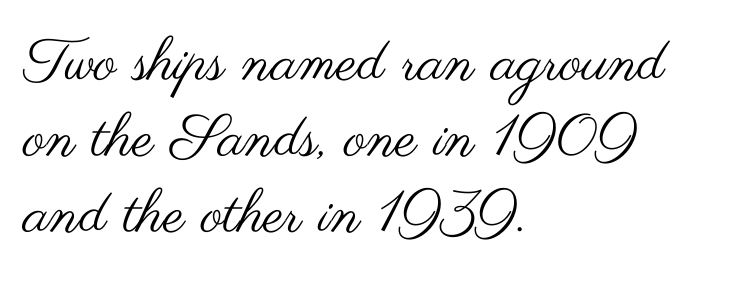
Q: Is the text bold? A: No.
Q: Is the text italic (slanted)? A: Yes.
Q: Is the typeface a serif or a sans-serif typeface? A: Sans-serif.
Q: Is the text underlined? A: No.
Q: How is the paragraph aligned? A: Left-aligned.
Q: Is the spacing between letters normal or unusually wide? A: Normal.
Q: Is the spacing between lines tight, normal or loose? A: Normal.
Q: Width (condensed, normal, or wide)? A: Wide.
Q: Stroke contrast? A: Medium.
Q: x-height? A: Small.
Q: Monospaced? A: No.
